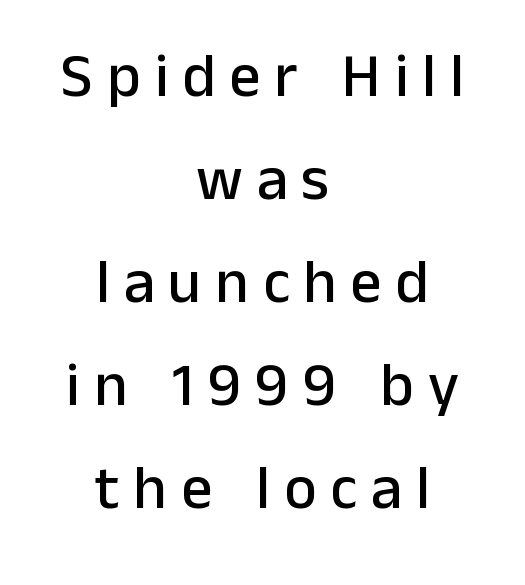
The image shows 62 px sans-serif type, upright; set centered, normal line spacing (1.66x), unusually wide letter spacing (+0.22 em), not underlined; low stroke contrast and a medium x-height.
